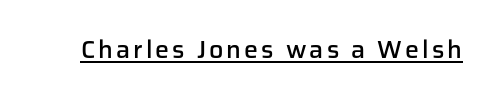
Q: Is the text bold? A: Semi-bold.
Q: Is the text italic (slanted)? A: No, it is upright.
Q: Is the text underlined? A: Yes.
